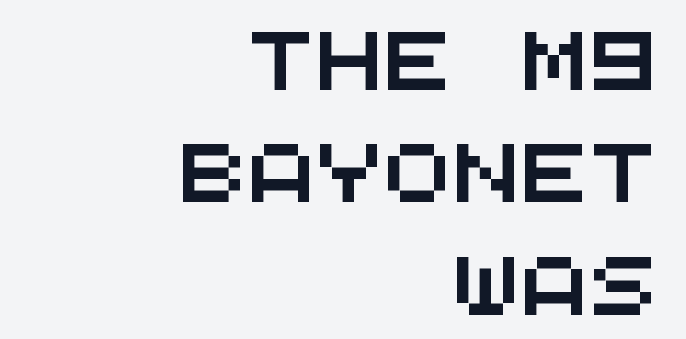
Unlike a traditional serif, this face leaves its strokes unadorned. The setting favours the right margin, as signatures and pull-quotes sometimes do. Each letter, wide or thin by design, is forced into the same width here. Anything drawn beneath the words? Only blank space. Line spacing here is loose.
